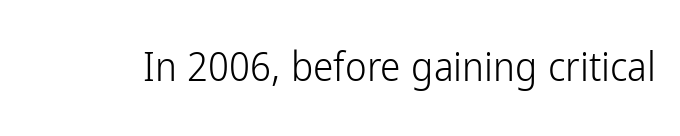
Q: Is the text bold? A: No.
Q: Is the text italic (slanted)? A: No, it is upright.
Q: Is the typeface a serif or a sans-serif typeface? A: Sans-serif.
Q: Is the text underlined? A: No.
Q: Is the spacing between letters normal or unusually wide? A: Normal.
Q: Width (condensed, normal, or wide)? A: Condensed.
Q: Stroke contrast? A: Low.
Q: x-height? A: Medium.
Q: Monospaced? A: No.
